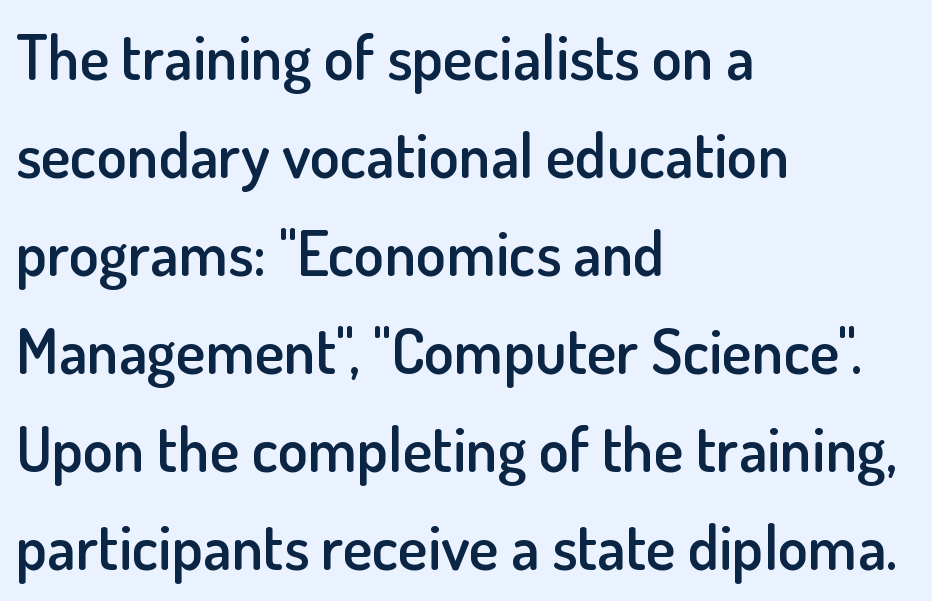
{"serif": "no", "italic": "no", "bold": "semi", "weight": "semibold", "width": "normal", "stroke_contrast": "low", "x_height": "small", "monospaced": "no", "underline": "no", "align": "left", "line_spacing": "normal", "line_spacing_ratio": 1.58, "letter_spacing": "normal", "letter_spacing_em": 0.0, "glyph_px": 62}
